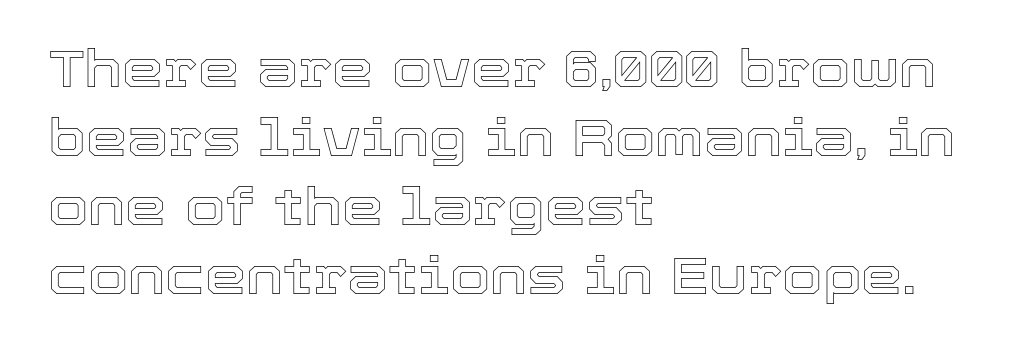
The image shows 52 px text type, upright; set left-aligned, normal line spacing (1.33x), normal letter spacing, not underlined; a medium x-height.
